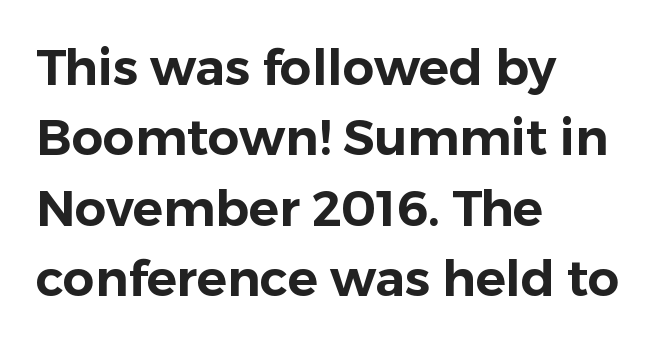
{"serif": "no", "italic": "no", "width": "normal", "stroke_contrast": "low", "x_height": "medium", "monospaced": "no", "underline": "no", "align": "left", "line_spacing": "normal", "line_spacing_ratio": 1.41, "letter_spacing": "normal", "letter_spacing_em": 0.0, "glyph_px": 50}
